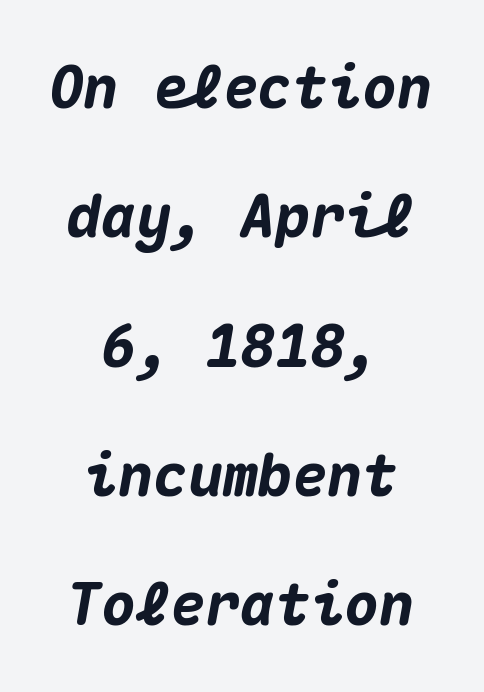
The image shows 58 px heavy type, italic (leaning right), monospaced; set centered, loose line spacing (2.23x), normal letter spacing, not underlined; medium stroke contrast and a medium x-height.
